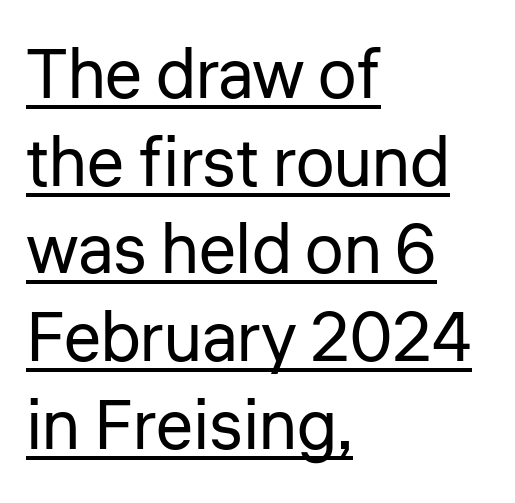
Varying glyph widths throughout — classic text-font behaviour. No letter is thick-stroked: the sample isn't bold. This rendering uses left alignment, leaving the right contour irregular. What kind of face is this? One without serifs — a sans. Students, observe: this is what conventionally led text looks like. The sample's only ornament is a line tracing under the words.
